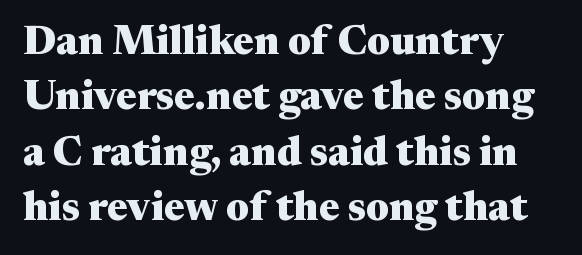
{"serif": "yes", "italic": "no", "bold": "yes", "weight": "heavy", "width": "wide", "stroke_contrast": "medium", "x_height": "medium", "monospaced": "no", "underline": "no", "align": "left", "line_spacing": "normal", "line_spacing_ratio": 1.35, "letter_spacing": "normal", "letter_spacing_em": 0.0, "glyph_px": 41}
